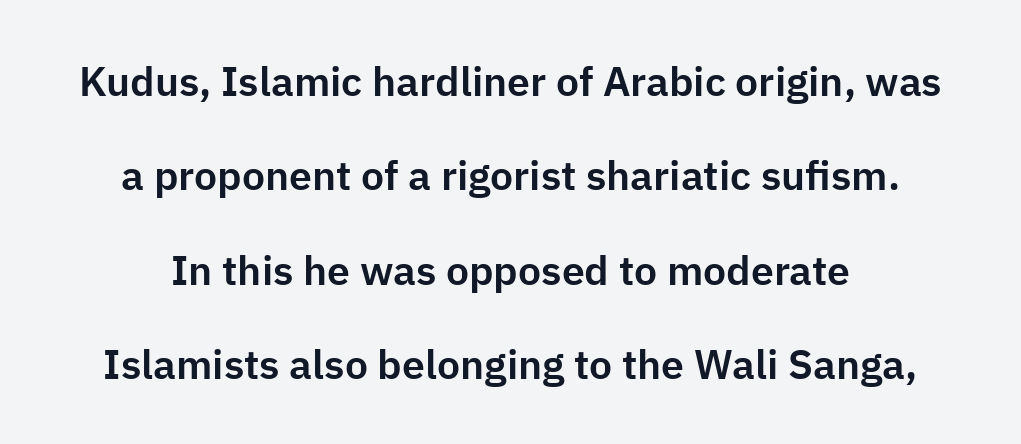
{"serif": "no", "italic": "no", "width": "normal", "stroke_contrast": "low", "x_height": "medium", "monospaced": "no", "underline": "no", "line_spacing": "loose", "line_spacing_ratio": 2.3, "letter_spacing": "normal", "letter_spacing_em": 0.0, "glyph_px": 41}
